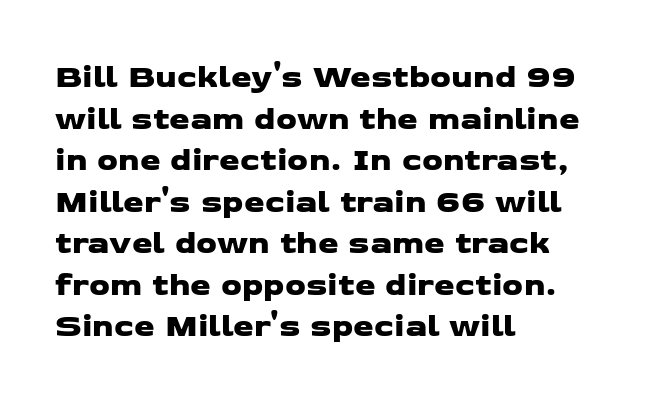
Q: Is the typeface a serif or a sans-serif typeface? A: Sans-serif.
Q: Is the text underlined? A: No.
Q: How is the paragraph aligned? A: Left-aligned.
Q: Is the spacing between letters normal or unusually wide? A: Normal.
Q: Is the spacing between lines tight, normal or loose? A: Normal.
Q: Width (condensed, normal, or wide)? A: Wide.
Q: Stroke contrast? A: Low.
Q: x-height? A: Medium.
Q: Monospaced? A: No.
